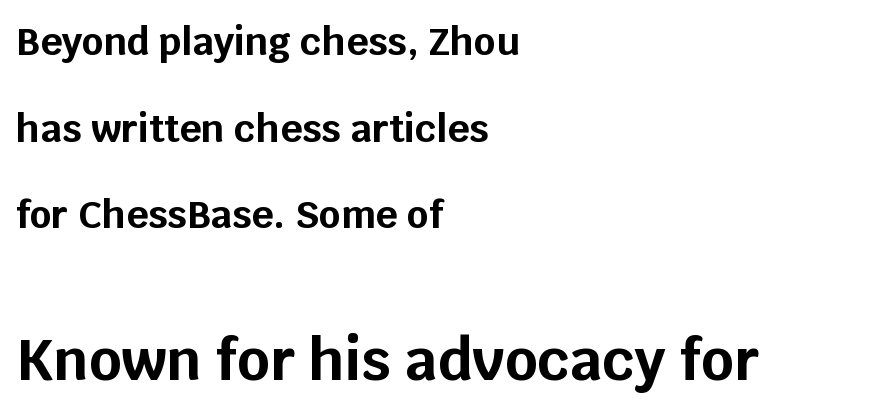
Q: Is the text bold? A: Yes.
Q: Is the text italic (slanted)? A: No, it is upright.
Q: Is the typeface a serif or a sans-serif typeface? A: Sans-serif.
Q: Is the text underlined? A: No.
Q: How is the paragraph aligned? A: Left-aligned.
Q: Is the spacing between letters normal or unusually wide? A: Normal.
Q: Is the spacing between lines tight, normal or loose? A: Loose.
Q: Which block of text is set in a larger size, the first (top) or the second (bottom)? A: The second (bottom) one.
Q: Width (condensed, normal, or wide)? A: Normal.
Q: Stroke contrast? A: Low.
Q: x-height? A: Large.
Q: Monospaced? A: No.
